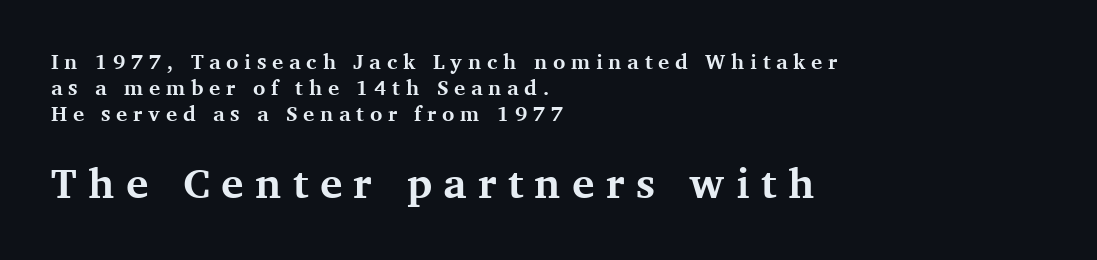
The image shows 42 px bold serif type, upright; set left-aligned, line spacing 1.23x, unusually wide letter spacing (+0.27 em), not underlined; the second (bottom) block is 2.0x larger; medium stroke contrast and a medium x-height.
